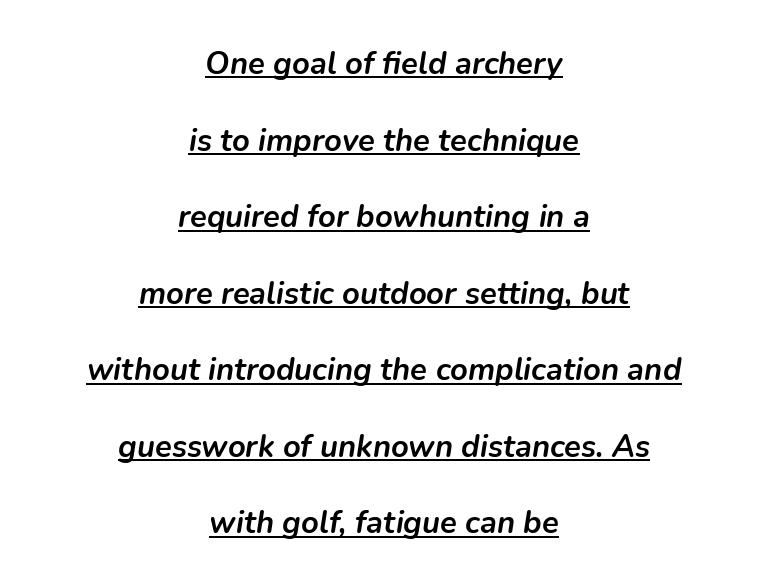
Does the lettering tilt? It does — this is italic. The line texture is even and compact thanks to regular tracking. Leftover space on each line is divided equally before and after the words. The words here are underlined. Do the characters align in a grid? No, the font is proportional. Summary of vertical rhythm: relaxed, with wide interline spacing.
